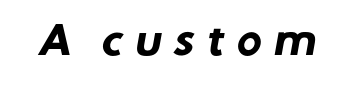
Q: Is the text bold? A: Yes.
Q: Is the typeface a serif or a sans-serif typeface? A: Sans-serif.
Q: Is the text underlined? A: No.
Q: Is the spacing between letters normal or unusually wide? A: Unusually wide.
Q: Width (condensed, normal, or wide)? A: Normal.
Q: Stroke contrast? A: Low.
Q: x-height? A: Medium.
Q: Monospaced? A: No.
